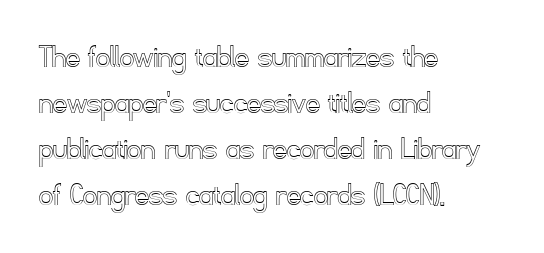
Q: Is the text italic (slanted)? A: No, it is upright.
Q: Is the text underlined? A: No.
Q: How is the paragraph aligned? A: Left-aligned.
Q: Is the spacing between letters normal or unusually wide? A: Normal.
Q: Is the spacing between lines tight, normal or loose? A: Normal.
Q: Width (condensed, normal, or wide)? A: Normal.
Q: x-height? A: Small.
Q: Monospaced? A: No.
